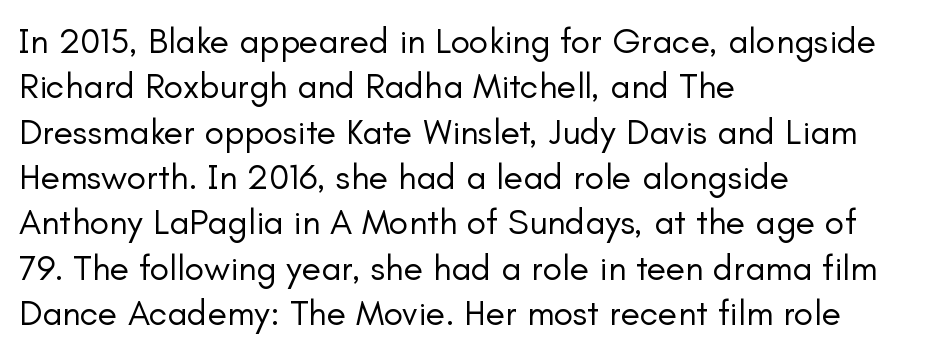
Q: Is the text bold? A: No.
Q: Is the text italic (slanted)? A: No, it is upright.
Q: Is the typeface a serif or a sans-serif typeface? A: Sans-serif.
Q: Is the text underlined? A: No.
Q: How is the paragraph aligned? A: Left-aligned.
Q: Is the spacing between letters normal or unusually wide? A: Normal.
Q: Is the spacing between lines tight, normal or loose? A: Normal.
Q: Width (condensed, normal, or wide)? A: Normal.
Q: Stroke contrast? A: Low.
Q: x-height? A: Small.
Q: Monospaced? A: No.
